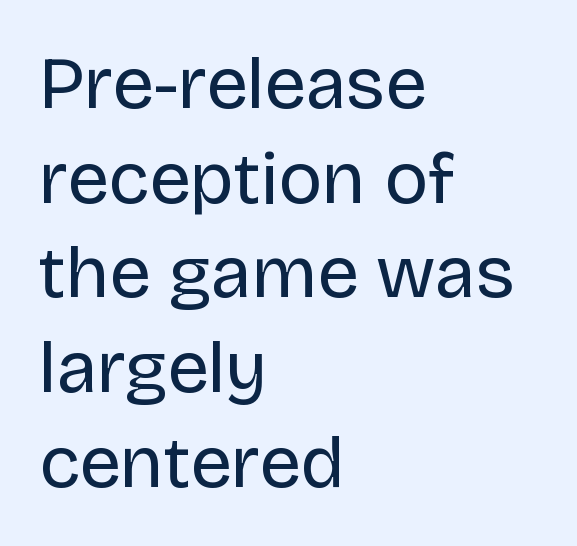
Q: Is the text bold? A: No.
Q: Is the text italic (slanted)? A: No, it is upright.
Q: Is the typeface a serif or a sans-serif typeface? A: Sans-serif.
Q: Is the text underlined? A: No.
Q: How is the paragraph aligned? A: Left-aligned.
Q: Is the spacing between letters normal or unusually wide? A: Normal.
Q: Is the spacing between lines tight, normal or loose? A: Normal.
Q: Width (condensed, normal, or wide)? A: Normal.
Q: Stroke contrast? A: Low.
Q: x-height? A: Large.
Q: Monospaced? A: No.
